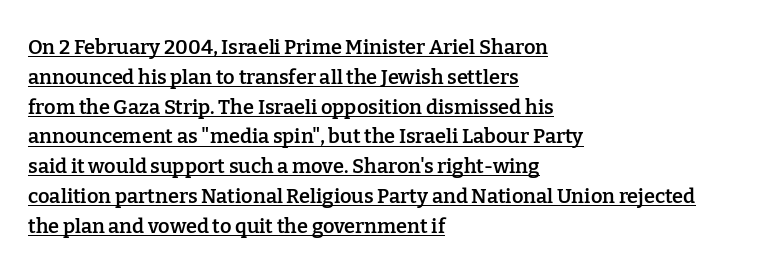
Short note: letters normally spaced. Characters remain perfectly vertical along every line. This sample carries an underscore along the baseline area. One-word summary of the alignment: left. A normal amount of white space separates one row of letters from the next.
